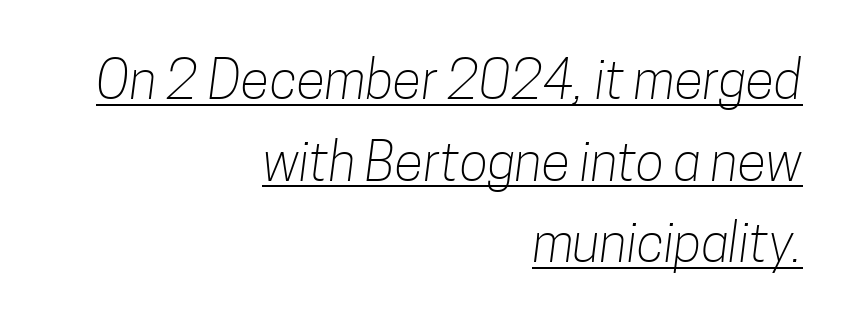
Unlike a traditional serif, this face leaves its strokes unadorned. Notice how a bar underscores the lettering throughout. How would I describe the line gaps? Plain and ordinary. Letters have the restrained weight of plain body copy at most. Standard letterfit; no display-style spreading of the glyphs. This sample is right-justified, so line beginnings fall wherever the words allow.
